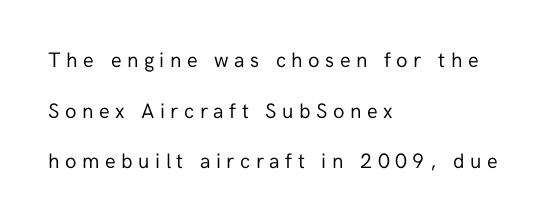
Students, observe: this is what heavily led, spacious text looks like. A quiet, ordinary-to-light weight characterises the typeface. Does the copy run flush right? No — it runs flush left. The space directly below the letters is spotless. Ordinary non-slanted type is in use.
